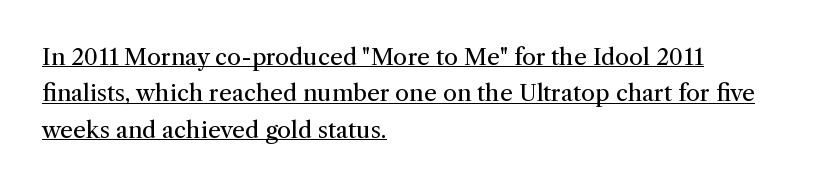
The image shows 23 px text type, upright; set left-aligned, normal line spacing (1.58x), normal letter spacing, underlined.
